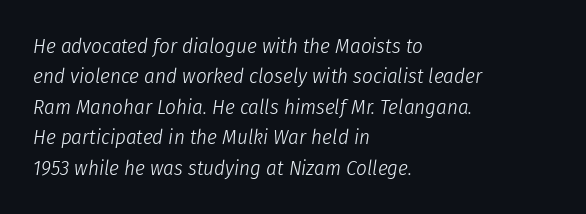
In terms of leading, this rendering sits right in the middle. Default kerning and tracking; the words read as compact shapes. It's the slanting kind of type. Each row of text sits above clean, open space. All the whitespace from short lines collects on the right. Compared with a typical body face, this is equally light or lighter still.
